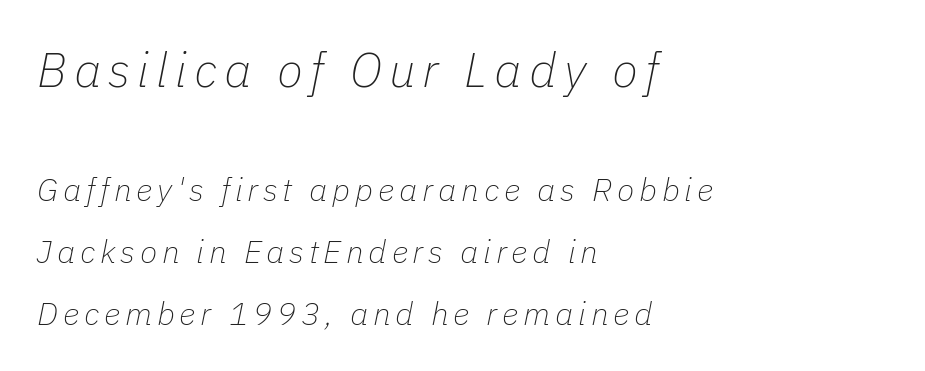
Quick note: interline space is abundant. Nothing heavy about these letters — not bold at all. Left-aligned paragraph, ragged on the right. The first block has been scaled up relative to the second.
